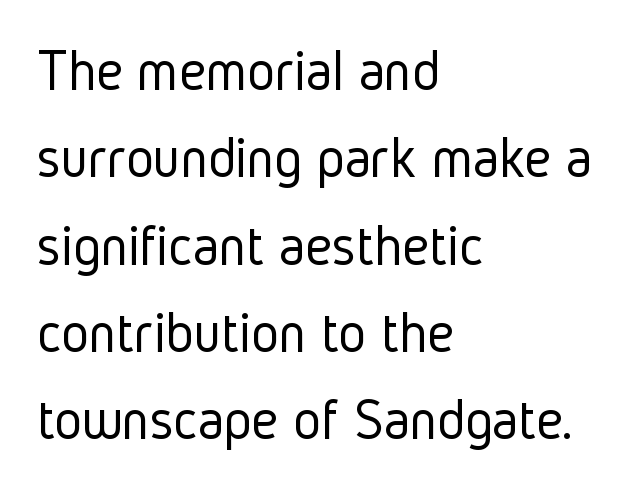
How are the letters spaced? Ordinarily, with no added tracking. Vertical spacing — default. A typesetter would call this proportional, since set widths differ per character. Leftover space on each line is placed entirely after the last word. The type sits square on the baseline with zero lean. The passage shown is not underscored anywhere.
